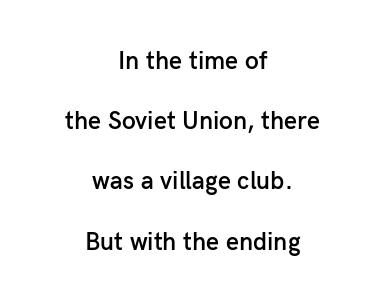
The image shows 25 px text type, upright; set centered, loose line spacing (2.41x), normal letter spacing, not underlined.
